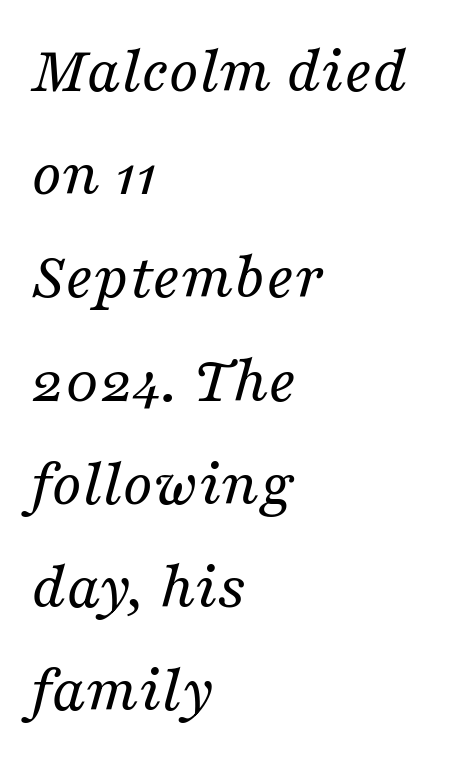
The image shows 67 px regular-weight serif type, italic (leaning right); set left-aligned, normal line spacing (1.54x), normal letter spacing, not underlined; medium stroke contrast and a medium x-height.
